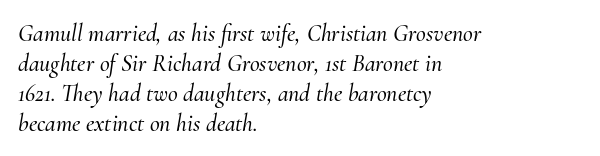
Q: Is the text italic (slanted)? A: Yes, it leans right by about 10 degrees.
Q: Is the text underlined? A: No.
Q: How is the paragraph aligned? A: Left-aligned.
Q: Is the spacing between letters normal or unusually wide? A: Normal.
Q: Is the spacing between lines tight, normal or loose? A: Normal.
